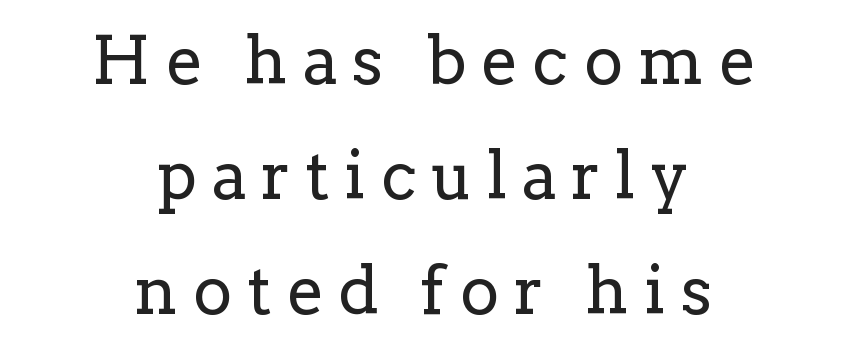
The image shows 66 px regular-weight serif type, upright; set centered, line spacing 1.74x, unusually wide letter spacing (+0.23 em), not underlined; low stroke contrast and a medium x-height.
